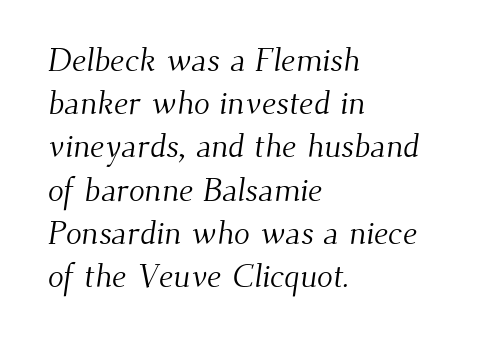
Q: Is the text bold? A: No.
Q: Is the typeface a serif or a sans-serif typeface? A: Serif.
Q: Is the text underlined? A: No.
Q: How is the paragraph aligned? A: Left-aligned.
Q: Is the spacing between letters normal or unusually wide? A: Normal.
Q: Is the spacing between lines tight, normal or loose? A: Normal.
Q: Width (condensed, normal, or wide)? A: Normal.
Q: Stroke contrast? A: Medium.
Q: x-height? A: Small.
Q: Monospaced? A: No.
